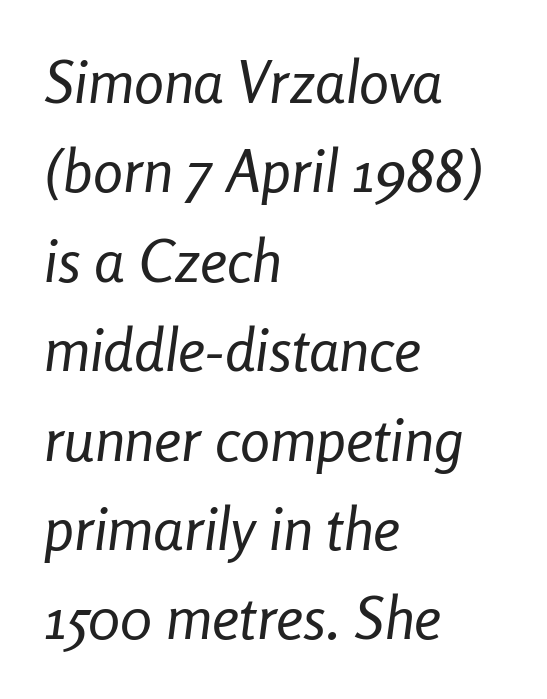
The image shows 60 px regular-weight, condensed type, italic (leaning right); set left-aligned, normal line spacing (1.49x), normal letter spacing, not underlined; low stroke contrast and a medium x-height.
